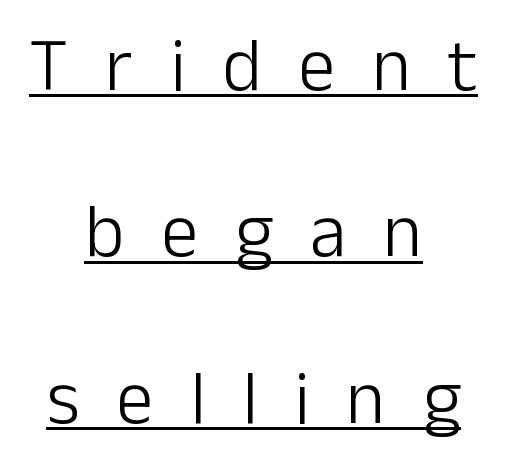
Q: Is the text bold? A: No.
Q: Is the text italic (slanted)? A: No, it is upright.
Q: Is the typeface a serif or a sans-serif typeface? A: Sans-serif.
Q: Is the text underlined? A: Yes.
Q: How is the paragraph aligned? A: Centered.
Q: Is the spacing between letters normal or unusually wide? A: Unusually wide.
Q: Is the spacing between lines tight, normal or loose? A: Loose.
Q: Width (condensed, normal, or wide)? A: Normal.
Q: Stroke contrast? A: Low.
Q: x-height? A: Medium.
Q: Monospaced? A: No.
